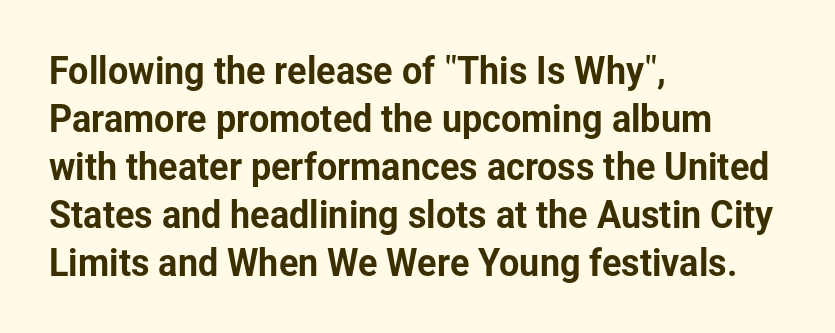
Q: Is the text italic (slanted)? A: No, it is upright.
Q: Is the typeface a serif or a sans-serif typeface? A: Sans-serif.
Q: Is the text underlined? A: No.
Q: How is the paragraph aligned? A: Left-aligned.
Q: Is the spacing between letters normal or unusually wide? A: Normal.
Q: Is the spacing between lines tight, normal or loose? A: Normal.
Q: Width (condensed, normal, or wide)? A: Normal.
Q: Stroke contrast? A: Low.
Q: x-height? A: Medium.
Q: Monospaced? A: No.
